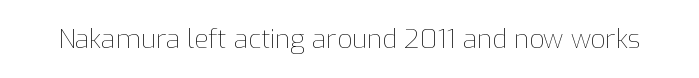
A roman cut, with each character standing at attention. Decoration check: the copy has no underline. The gaps between neighbouring characters are ordinary and unremarkable. Bold? No — there's no thickening of the strokes.
